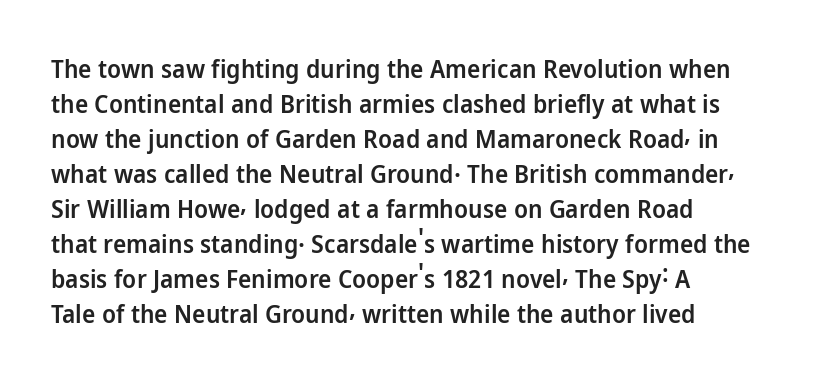
Q: Is the text bold? A: Semi-bold.
Q: Is the text italic (slanted)? A: No, it is upright.
Q: Is the text underlined? A: No.
Q: How is the paragraph aligned? A: Left-aligned.
Q: Is the spacing between letters normal or unusually wide? A: Normal.
Q: Is the spacing between lines tight, normal or loose? A: Normal.
